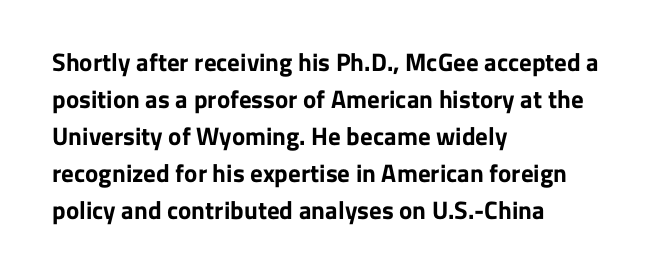
{"italic": "no", "bold": "yes", "underline": "no", "align": "left", "line_spacing": "normal", "line_spacing_ratio": 1.48, "letter_spacing": "normal", "letter_spacing_em": 0.0, "glyph_px": 25}
